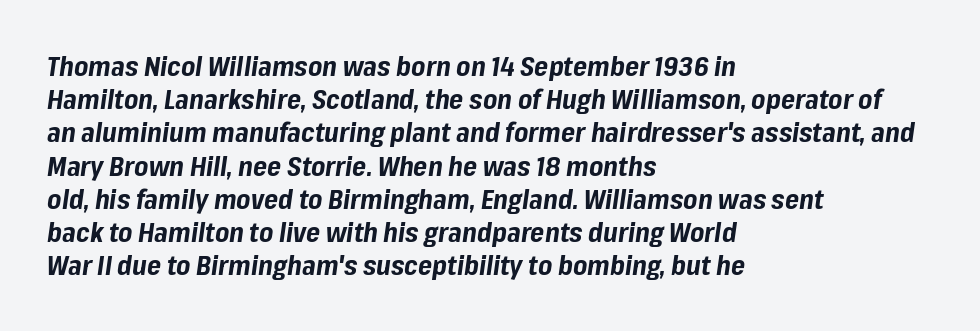
A classic flush-left, rag-right setting is used for this passage. The glyphs look as if they've been sheared to an angle. The passage shown is not underscored anywhere. These words are printed bold, with thick strokes throughout. Is the letter spacing exaggerated? No — it looks like the ordinary default.
